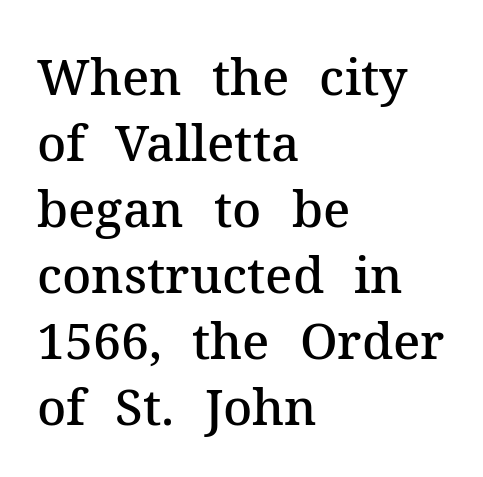
Q: Is the text bold? A: Semi-bold.
Q: Is the text italic (slanted)? A: No, it is upright.
Q: Is the typeface a serif or a sans-serif typeface? A: Serif.
Q: Is the text underlined? A: No.
Q: How is the paragraph aligned? A: Left-aligned.
Q: Is the spacing between letters normal or unusually wide? A: Normal.
Q: Is the spacing between lines tight, normal or loose? A: Normal.
Q: Width (condensed, normal, or wide)? A: Normal.
Q: Stroke contrast? A: Medium.
Q: x-height? A: Medium.
Q: Monospaced? A: No.
